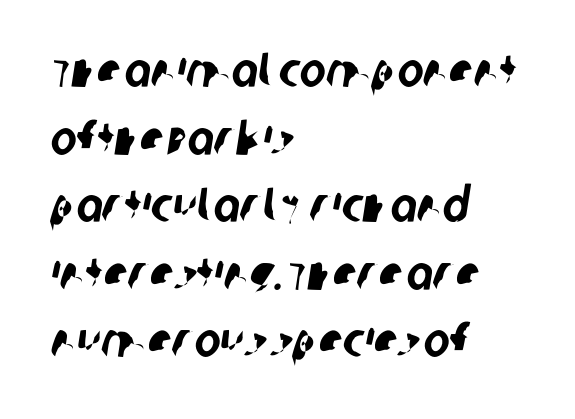
{"serif": "no", "width": "condensed", "stroke_contrast": "low", "x_height": "large", "monospaced": "no", "underline": "no", "align": "left", "line_spacing": "normal", "line_spacing_ratio": 1.38, "letter_spacing": "normal", "letter_spacing_em": 0.0, "glyph_px": 49}
